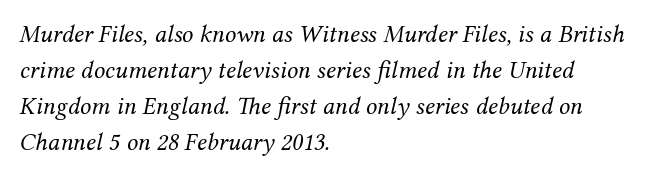
The block of text has a typical density, with ordinary space between rows. The passage shown is not bold in any degree. Notice how the passage keeps a crisp vertical edge on the left only. The passage shown leans; its letterforms are oblique. Lines of text with bare space underneath.
